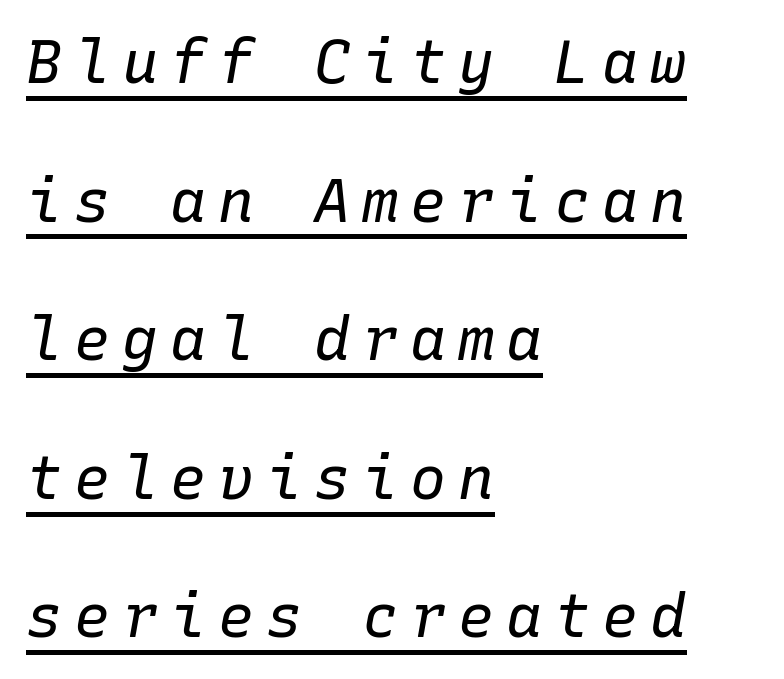
{"italic": "yes", "lean": "right", "slant_degrees": 10, "bold": "no", "weight": "regular", "width": "normal", "stroke_contrast": "low", "x_height": "medium", "monospaced": "yes", "underline": "yes", "align": "left", "line_spacing": "loose", "line_spacing_ratio": 2.31, "letter_spacing": "wide", "letter_spacing_em": 0.2, "glyph_px": 60}
